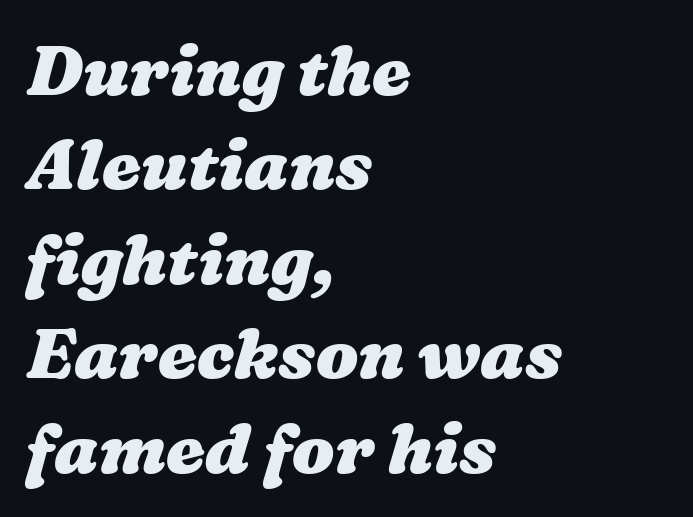
Q: Is the text bold? A: Yes.
Q: Is the text underlined? A: No.
Q: How is the paragraph aligned? A: Left-aligned.
Q: Is the spacing between letters normal or unusually wide? A: Normal.
Q: Is the spacing between lines tight, normal or loose? A: Normal.
Q: Width (condensed, normal, or wide)? A: Wide.
Q: Stroke contrast? A: Medium.
Q: x-height? A: Medium.
Q: Monospaced? A: No.
